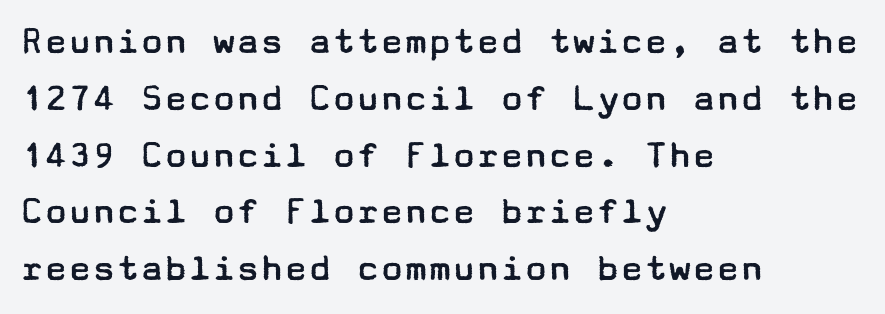
The weight tops out at a normal text grade. Nothing unusual about the tracking: characters are spaced as the font intends. These lines stack with their left ends in a neat column. The foot of each line stays bare and open. Normally led — the rows are evenly, conventionally spaced.
